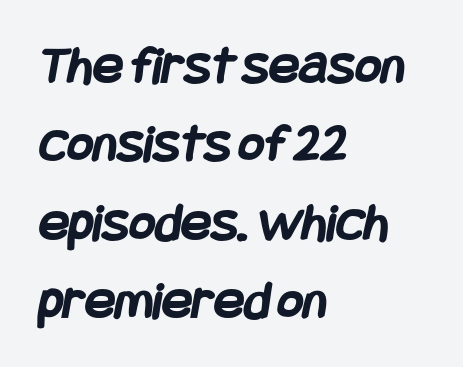
Q: Is the text bold? A: Yes.
Q: Is the typeface a serif or a sans-serif typeface? A: Sans-serif.
Q: Is the text underlined? A: No.
Q: How is the paragraph aligned? A: Left-aligned.
Q: Is the spacing between letters normal or unusually wide? A: Normal.
Q: Is the spacing between lines tight, normal or loose? A: Normal.
Q: Width (condensed, normal, or wide)? A: Condensed.
Q: Stroke contrast? A: Low.
Q: x-height? A: Large.
